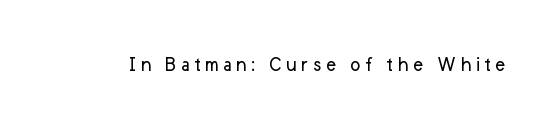
The image shows 22 px text type, upright; set not underlined.
